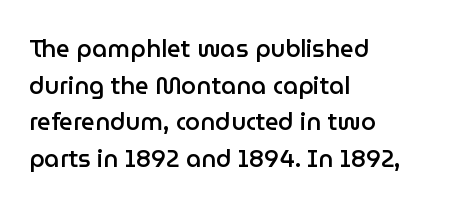
If you drew a line through each stem, it would be perfectly vertical. Each line starts at the same left margin while the right side varies. The string is rendered with underlining switched off. In terms of weight, the rendering is demibold, just under bold.
